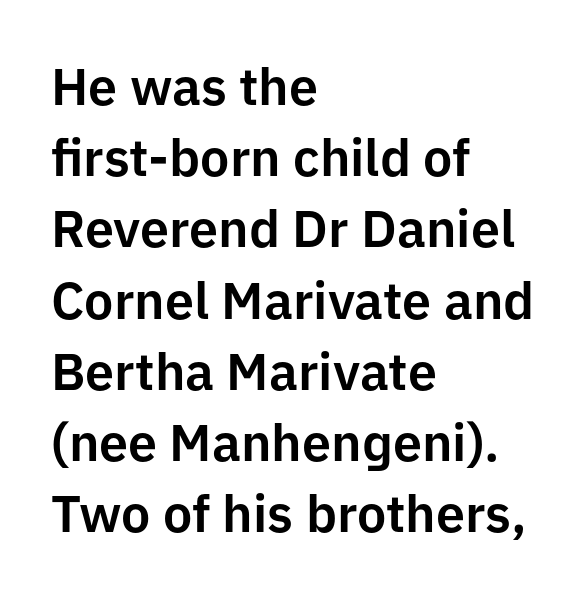
The image shows 52 px sans-serif type, upright; set left-aligned, normal line spacing (1.37x), normal letter spacing, not underlined; low stroke contrast and a medium x-height.
